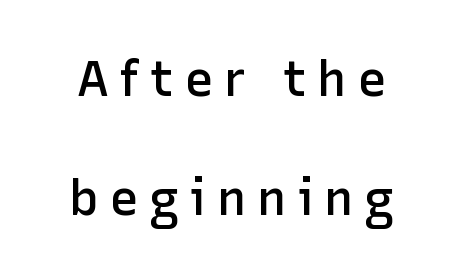
The image shows 50 px semibold sans-serif type, upright; set loose line spacing (2.39x), unusually wide letter spacing (+0.2 em), not underlined; low stroke contrast and a medium x-height.
